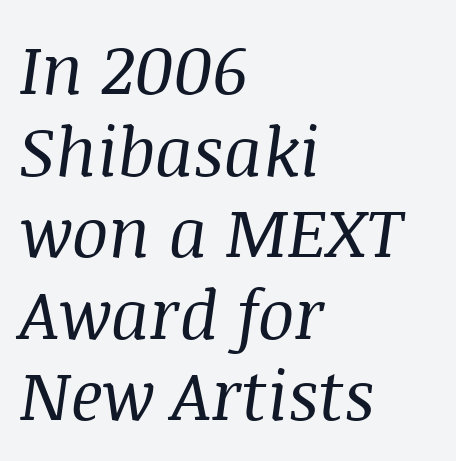
Q: Is the text bold? A: No.
Q: Is the text italic (slanted)? A: Yes, it leans right by about 8 degrees.
Q: Is the typeface a serif or a sans-serif typeface? A: Serif.
Q: Is the text underlined? A: No.
Q: How is the paragraph aligned? A: Left-aligned.
Q: Is the spacing between letters normal or unusually wide? A: Normal.
Q: Width (condensed, normal, or wide)? A: Normal.
Q: Stroke contrast? A: Medium.
Q: x-height? A: Large.
Q: Monospaced? A: No.
